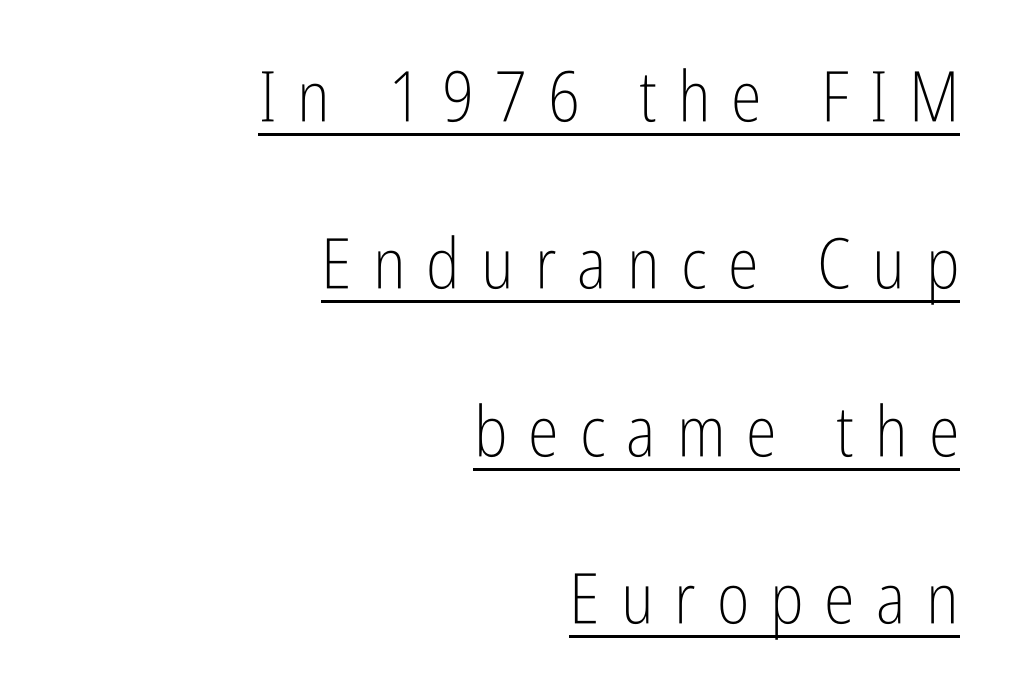
Q: Is the text bold? A: No.
Q: Is the text italic (slanted)? A: No, it is upright.
Q: Is the typeface a serif or a sans-serif typeface? A: Sans-serif.
Q: Is the text underlined? A: Yes.
Q: How is the paragraph aligned? A: Right-aligned.
Q: Is the spacing between letters normal or unusually wide? A: Unusually wide.
Q: Is the spacing between lines tight, normal or loose? A: Loose.
Q: Width (condensed, normal, or wide)? A: Condensed.
Q: Stroke contrast? A: Low.
Q: x-height? A: Medium.
Q: Monospaced? A: No.
